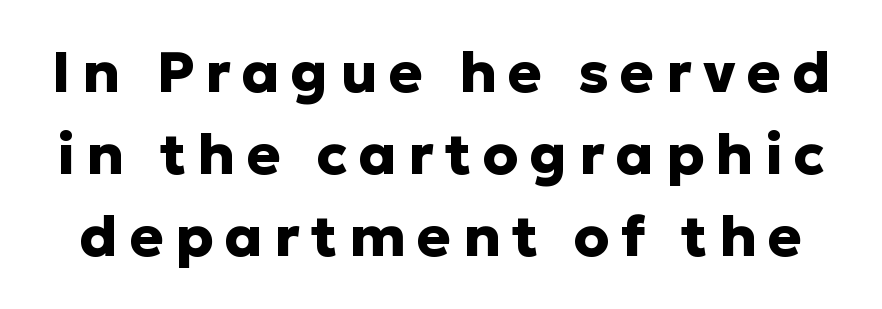
The image shows 57 px heavy sans-serif type, upright; set normal line spacing (1.44x), unusually wide letter spacing (+0.2 em), not underlined; low stroke contrast and a medium x-height.
